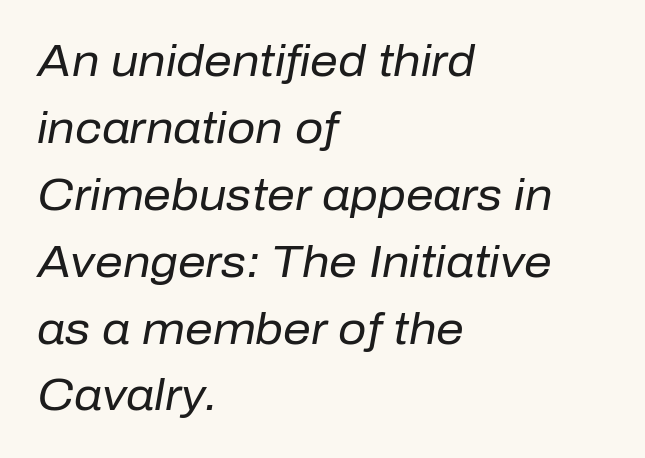
{"italic": "yes", "lean": "right", "slant_degrees": 10, "bold": "no", "weight": "regular", "width": "normal", "stroke_contrast": "low", "x_height": "medium", "monospaced": "no", "underline": "no", "align": "left", "line_spacing": "normal", "line_spacing_ratio": 1.52, "letter_spacing": "normal", "letter_spacing_em": 0.0, "glyph_px": 44}
